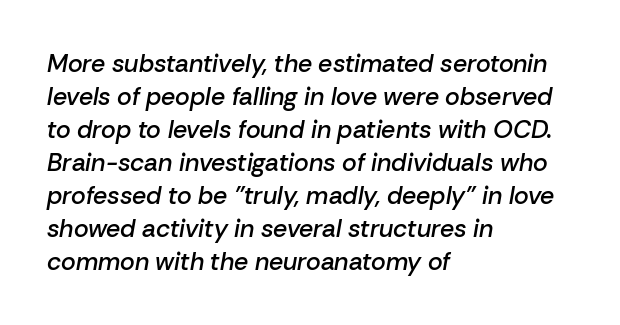
The lines sit at an ordinary, default distance from one another. Where is the straight margin? On the left. A semibold gives these letters moderate extra thickness, short of bold. It's the slanting kind of type.
